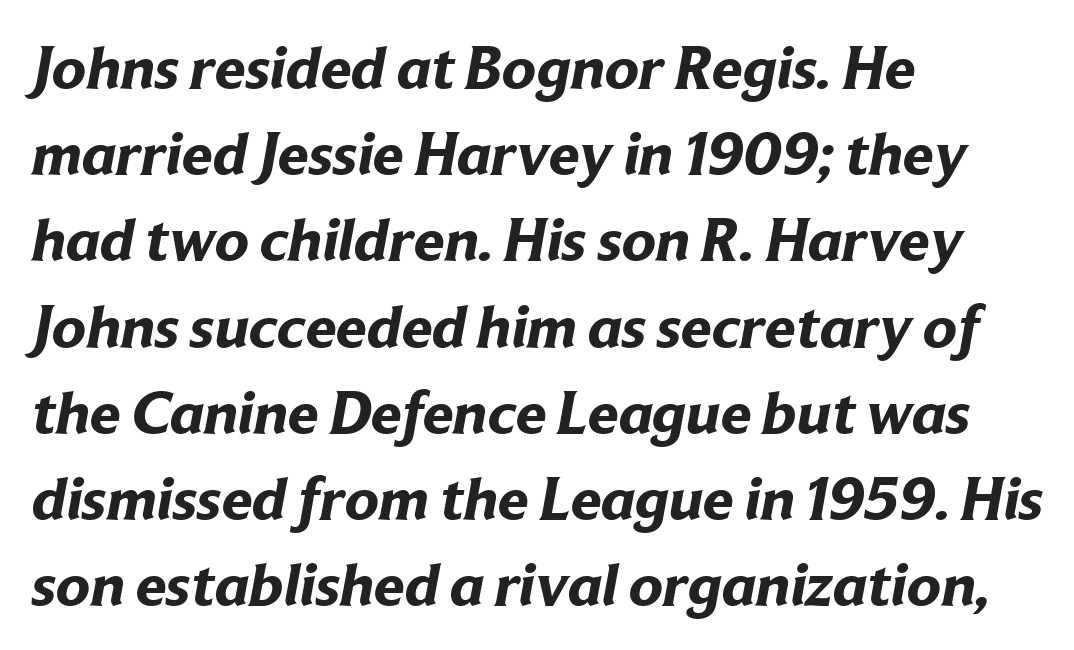
Compared with typical paragraphs, the rows here are spaced about the same. The letterforms sit shoulder to shoulder at normal distance. Nobody drew a line under any word here. Nothing sits at the stroke ends, so this counts as sans-serif. Pretty heavy lettering here — definitely bold. Which margin do the lines hug? The left one — the right edge is uneven.
